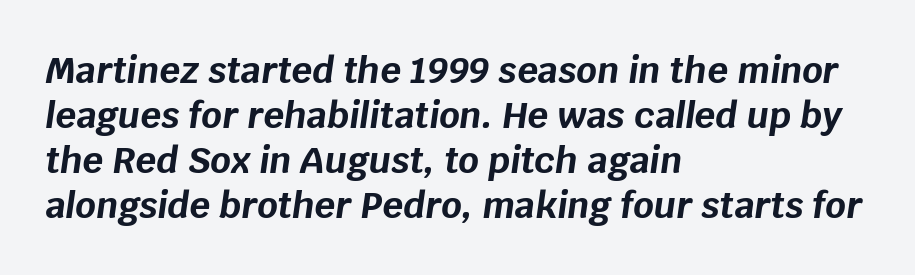
Compared with typical body copy, the letter spacing here is the same. Where is the straight margin? On the left. Typesetter's note: full bold, strokes at maximum text heaviness. Note the varied advance widths — an 'i' is clearly narrower than an 'm'. Regarding leading, the lines here are spaced in the standard way.
